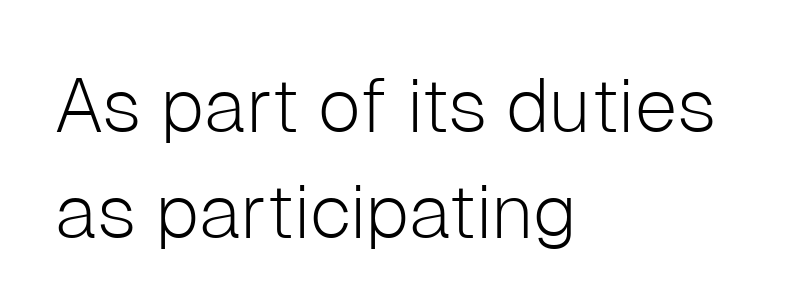
Q: Is the text bold? A: No.
Q: Is the text italic (slanted)? A: No, it is upright.
Q: Is the typeface a serif or a sans-serif typeface? A: Sans-serif.
Q: Is the text underlined? A: No.
Q: How is the paragraph aligned? A: Left-aligned.
Q: Is the spacing between letters normal or unusually wide? A: Normal.
Q: Is the spacing between lines tight, normal or loose? A: Normal.
Q: Width (condensed, normal, or wide)? A: Normal.
Q: Stroke contrast? A: Low.
Q: x-height? A: Medium.
Q: Monospaced? A: No.
